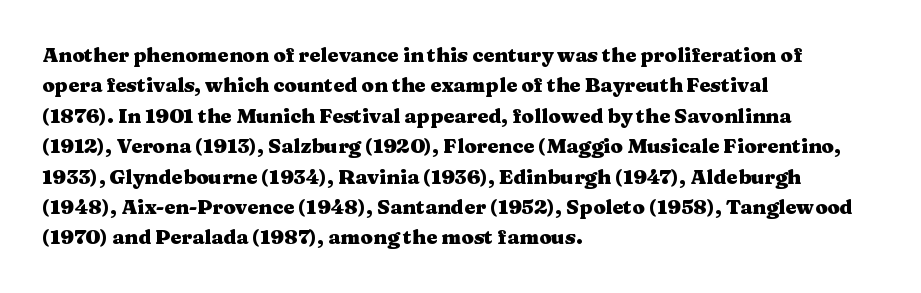
Heavy, bold letterforms. The rendering anchors every line to the left-hand side. The line-height multiplier appears to be the usual default. Style check: upright. There is no visible air inserted between adjacent glyphs. Descenders hang freely into open space.
